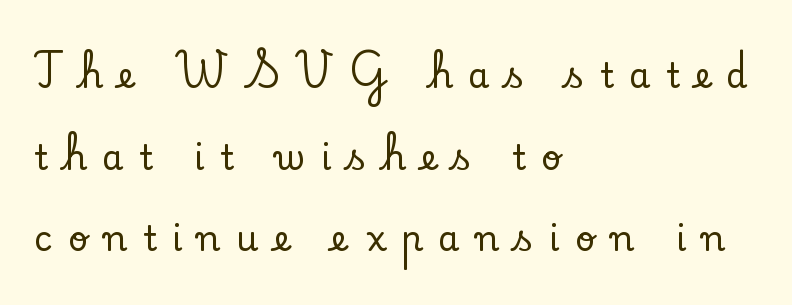
The image shows 35 px serif type, upright; set left-aligned, loose line spacing (2.33x), unusually wide letter spacing (+0.44 em), not underlined; low stroke contrast and a small x-height.
